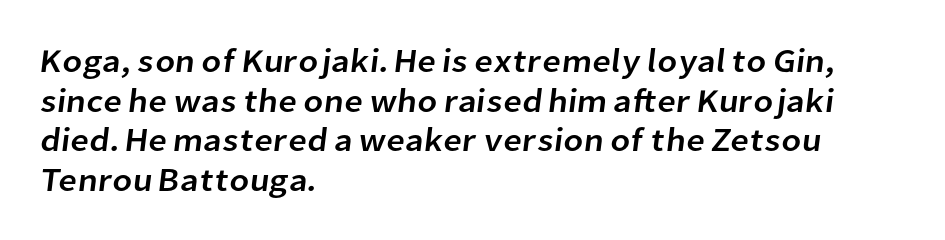
This sample has the flowing, uneven cadence of proportional lettering. Serif or sans? Sans — the stroke terminals are bare. Glance below the letters and you will spot only blank space. Is the letter spacing exaggerated? No — it looks like the ordinary default.
